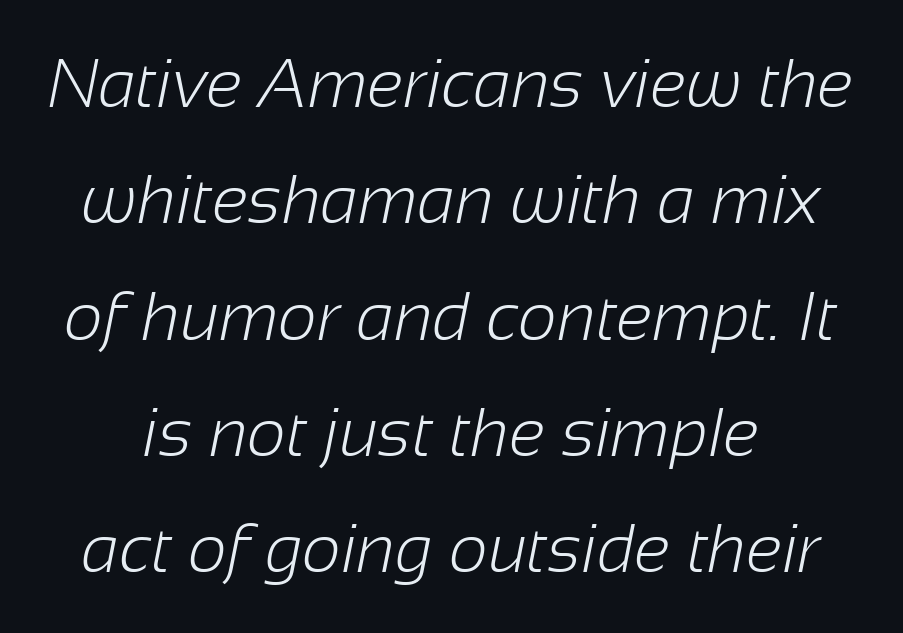
The image shows 68 px light sans-serif type; set line spacing 1.71x, normal letter spacing, not underlined; low stroke contrast and a medium x-height.
